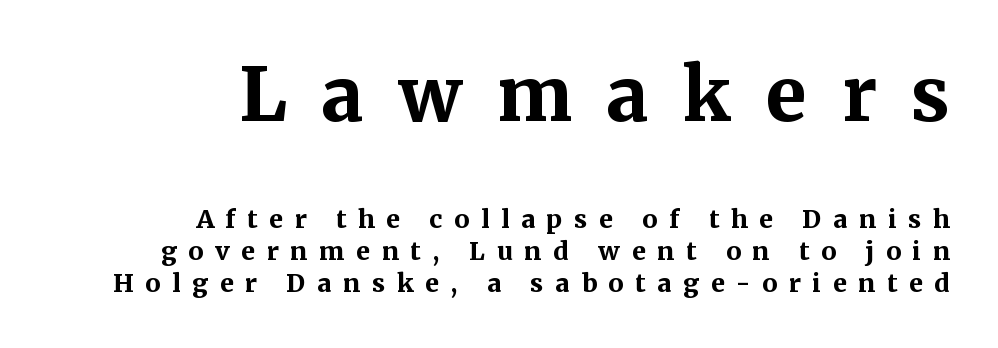
{"serif": "yes", "italic": "no", "bold": "yes", "weight": "bold", "width": "normal", "stroke_contrast": "medium", "x_height": "medium", "monospaced": "no", "underline": "no", "align": "right", "line_spacing": "normal", "line_spacing_ratio": 1.29, "letter_spacing": "wide", "letter_spacing_em": 0.47, "larger_block": "first", "size_ratio": 2.96, "glyph_px": 74}
